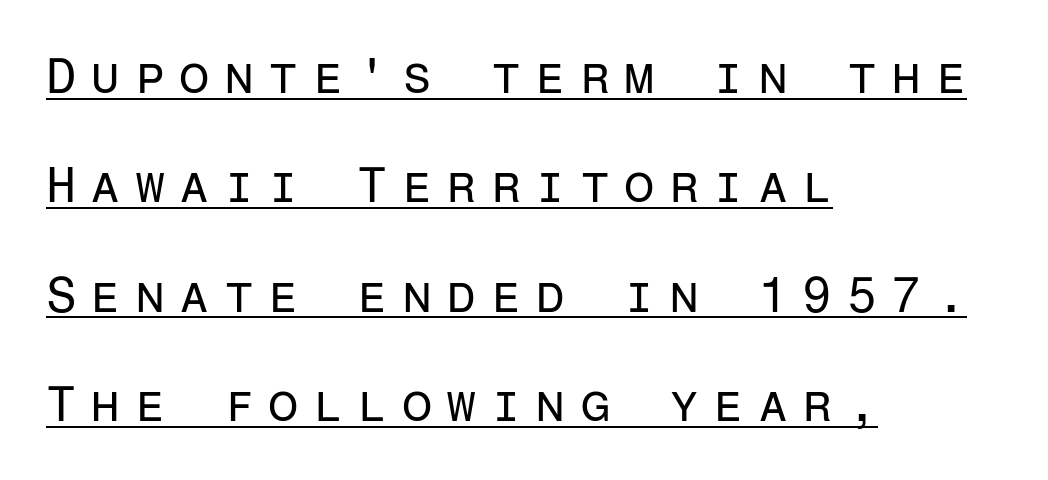
The type is letterspaced generously, with wide tracking. Is this a sans? Yes — the strokes have no serifs. The lettering stays uniformly vertical, giving the passage a roman look. These lines stack with their left ends in a neat column. Is the stroke heavy? The answer is a plain regular-or-lighter. Every word sits above its own underline.
